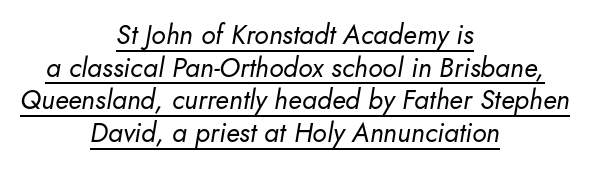
{"italic": "yes", "lean": "right", "slant_degrees": 10, "bold": "no", "underline": "yes", "align": "center", "line_spacing_ratio": 1.21, "letter_spacing": "normal", "letter_spacing_em": 0.0, "glyph_px": 27}
